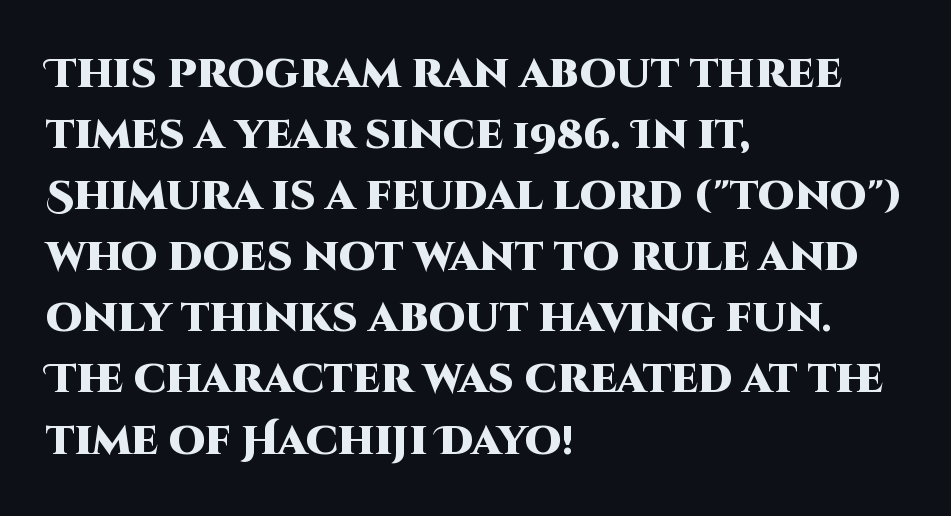
Q: Is the text bold? A: Yes.
Q: Is the text italic (slanted)? A: No, it is upright.
Q: Is the typeface a serif or a sans-serif typeface? A: Sans-serif.
Q: Is the text underlined? A: No.
Q: How is the paragraph aligned? A: Left-aligned.
Q: Is the spacing between letters normal or unusually wide? A: Normal.
Q: Is the spacing between lines tight, normal or loose? A: Normal.
Q: Width (condensed, normal, or wide)? A: Normal.
Q: Stroke contrast? A: High.
Q: x-height? A: Large.
Q: Monospaced? A: No.
